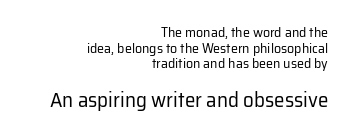
Q: Is the text bold? A: No.
Q: Is the text italic (slanted)? A: No, it is upright.
Q: Is the text underlined? A: No.
Q: How is the paragraph aligned? A: Right-aligned.
Q: Is the spacing between letters normal or unusually wide? A: Normal.
Q: Is the spacing between lines tight, normal or loose? A: Tight.
Q: Which block of text is set in a larger size, the first (top) or the second (bottom)? A: The second (bottom) one.
